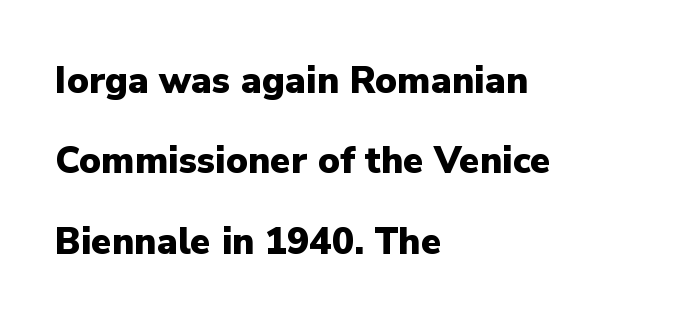
{"serif": "no", "italic": "no", "bold": "yes", "weight": "heavy", "width": "normal", "stroke_contrast": "low", "x_height": "medium", "monospaced": "no", "underline": "no", "align": "left", "line_spacing": "loose", "line_spacing_ratio": 2.17, "letter_spacing": "normal", "letter_spacing_em": 0.0, "glyph_px": 37}
